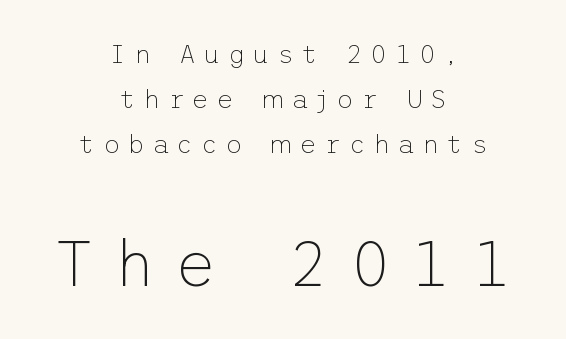
{"serif": "no", "italic": "no", "bold": "no", "weight": "thin", "width": "normal", "stroke_contrast": "low", "x_height": "medium", "underline": "no", "align": "center", "line_spacing_ratio": 1.73, "letter_spacing": "wide", "letter_spacing_em": 0.29, "larger_block": "second", "size_ratio": 2.5, "glyph_px": 65}
